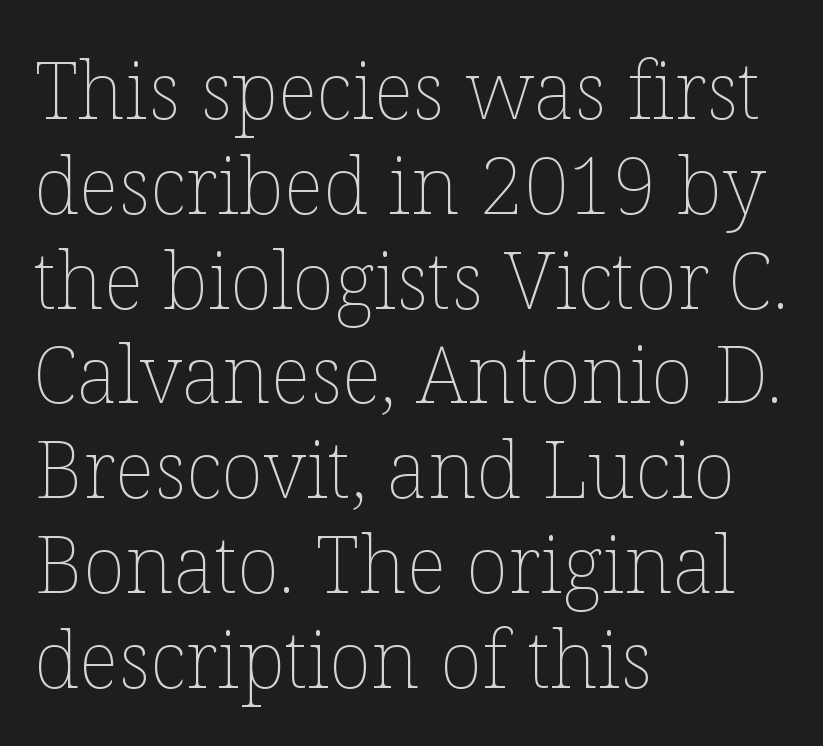
Q: Is the text bold? A: No.
Q: Is the text italic (slanted)? A: No, it is upright.
Q: Is the text underlined? A: No.
Q: How is the paragraph aligned? A: Left-aligned.
Q: Is the spacing between letters normal or unusually wide? A: Normal.
Q: Width (condensed, normal, or wide)? A: Normal.
Q: Stroke contrast? A: Low.
Q: x-height? A: Medium.
Q: Monospaced? A: No.
